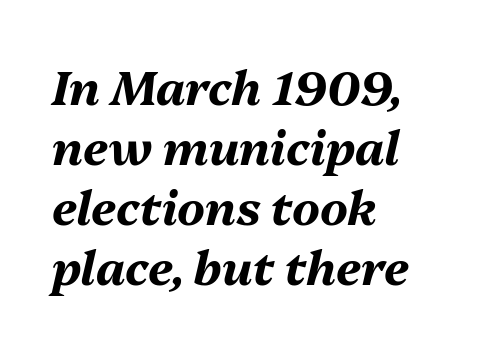
A bare baseline throughout the passage. Each word holds together tightly as a unit, with standard inter-letter gaps. Typeset ragged right — the left edge is the straight one. This sample has the flowing, uneven cadence of proportional lettering. Students, observe: this is what conventionally led text looks like.
